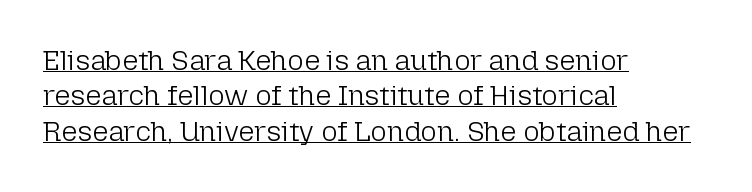
{"serif": "no", "italic": "no", "bold": "no", "weight": "light", "width": "normal", "stroke_contrast": "low", "x_height": "medium", "monospaced": "no", "underline": "yes", "align": "left", "line_spacing": "normal", "line_spacing_ratio": 1.26, "letter_spacing": "normal", "letter_spacing_em": 0.0, "glyph_px": 28}
